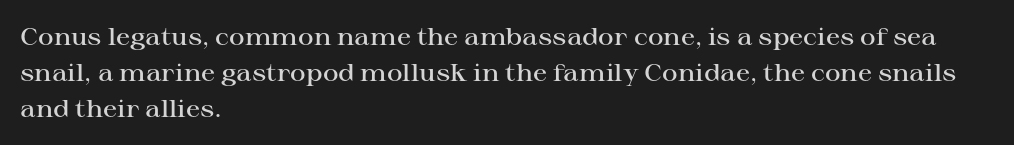
The type is set solid horizontally, with unmodified tracking. The space beneath each line is pristine and unruled. The passage shown stacks its lines at a standard gap. Visually the block forms a straight wall on the left and a jagged coastline on the right. The characters look somewhat weighty, a semibold short of true bold.
